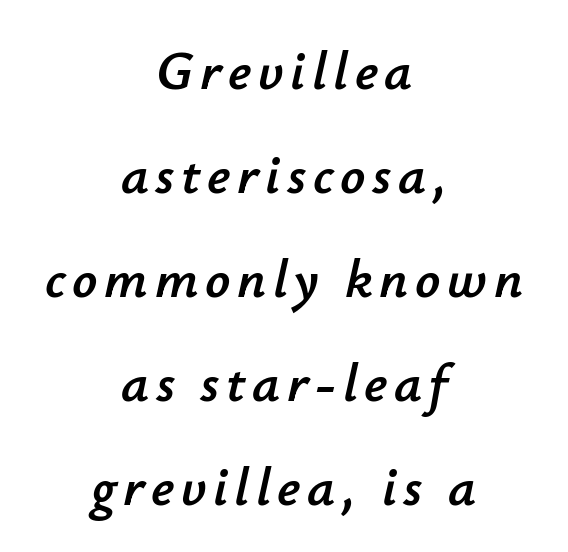
{"italic": "yes", "lean": "right", "slant_degrees": 12, "width": "normal", "stroke_contrast": "low", "x_height": "small", "monospaced": "no", "underline": "no", "align": "center", "line_spacing_ratio": 1.89, "glyph_px": 55}
